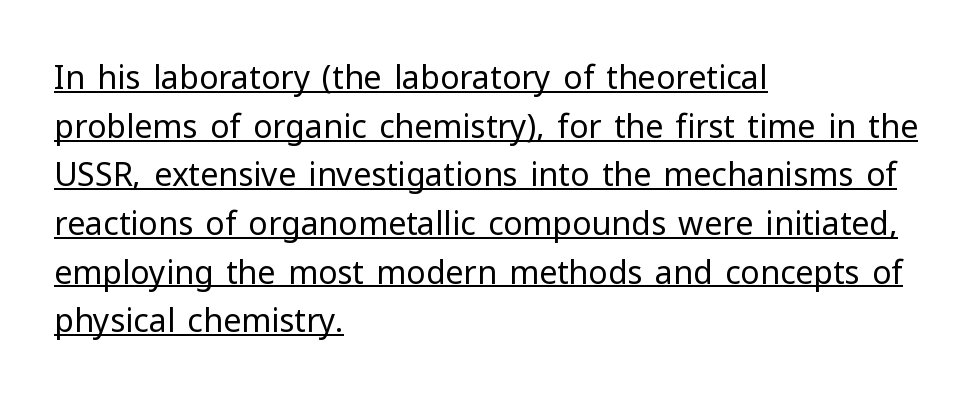
Spacing verdict: proportional, widths tailored to each character. Interline gaps are of average width in this sample. Each line starts at the same left margin while the right side varies. The horizontal fit of the characters is conventional and even. When letters stand straight like this, we call the style roman or upright.
